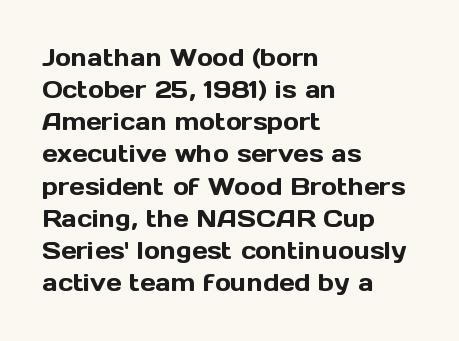
Just letters on the line, the space beneath them empty. Honestly, the row spacing looks completely unremarkable. No italicization has been applied; the sample stays upright. Teacher's note: observe the even left margin — that is flush-left alignment. Glyph-to-glyph distance matches everyday printed text.
